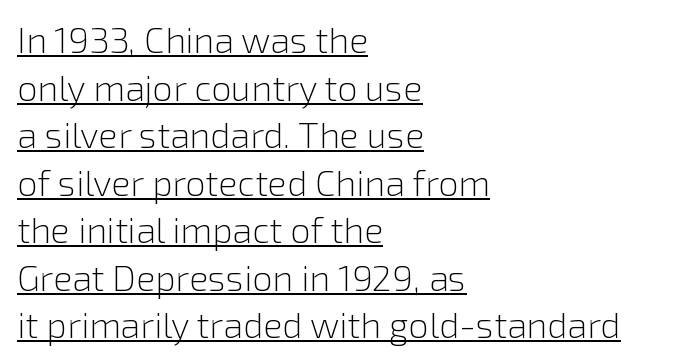
{"serif": "no", "italic": "no", "bold": "no", "weight": "light", "width": "normal", "stroke_contrast": "low", "x_height": "medium", "monospaced": "no", "underline": "yes", "align": "left", "line_spacing": "normal", "line_spacing_ratio": 1.32, "letter_spacing": "normal", "letter_spacing_em": 0.0, "glyph_px": 36}
